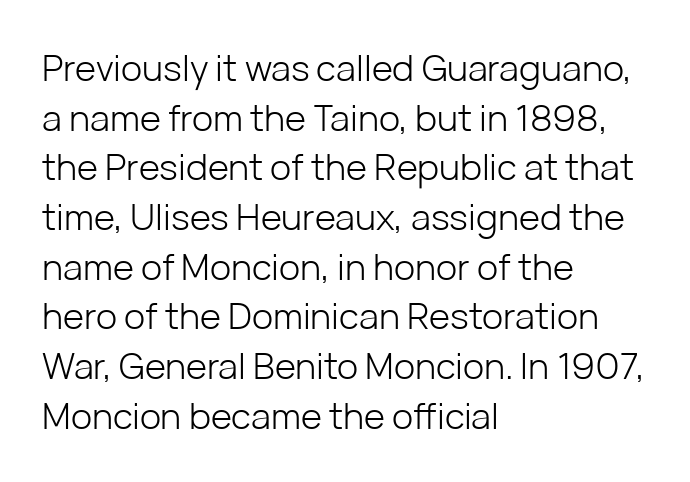
Bold? No — there's no thickening of the strokes. Italic: no, the glyphs are upright roman. A normal amount of white space separates one row of letters from the next. A classic flush-left, rag-right setting is used for this passage. The baseline area is clear.
